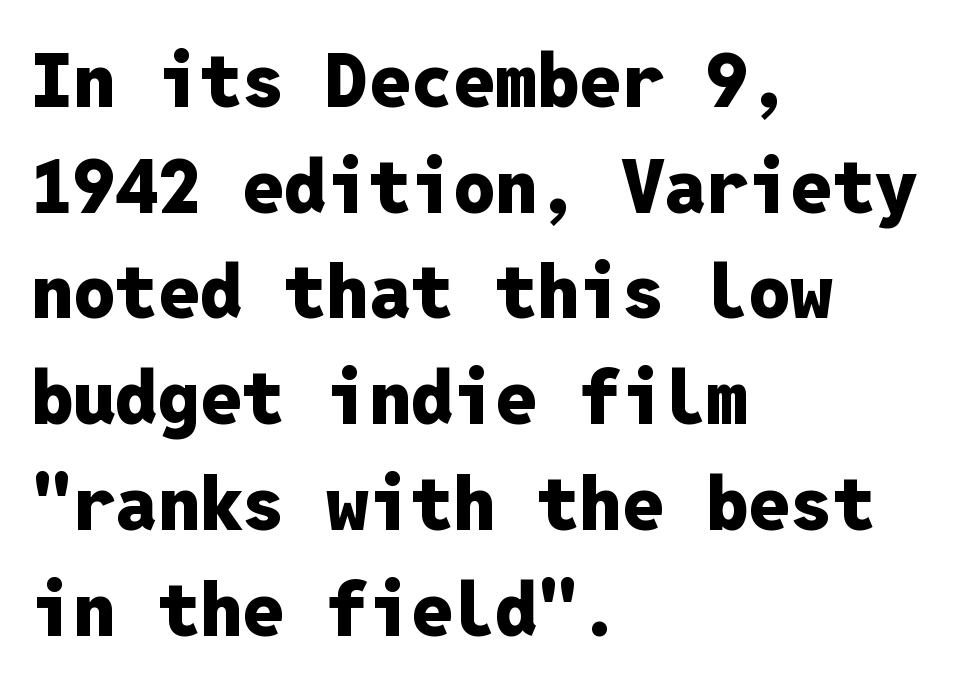
The image shows 75 px heavy sans-serif type, upright, monospaced; set left-aligned, normal line spacing (1.41x), normal letter spacing, not underlined; low stroke contrast and a medium x-height.
